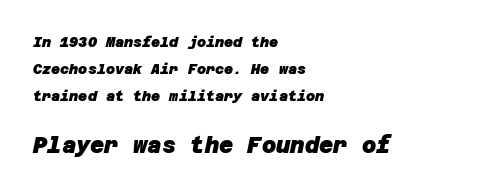
There is no visible air inserted between adjacent glyphs. Here the second block reads like a headline and the first like body copy. These lines stack with their left ends in a neat column. These lines stand farther apart than default settings would place them. Weight check: bold — yes, fully. Lines of text with bare space underneath.
